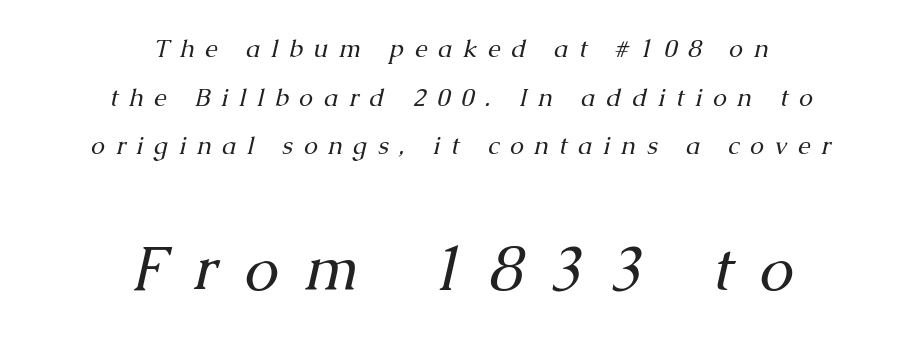
The image shows 62 px regular-weight serif type, italic (leaning right); set centered, loose line spacing (1.95x), unusually wide letter spacing (+0.43 em), not underlined; the second (bottom) block is 2.48x larger; medium stroke contrast and a medium x-height.
